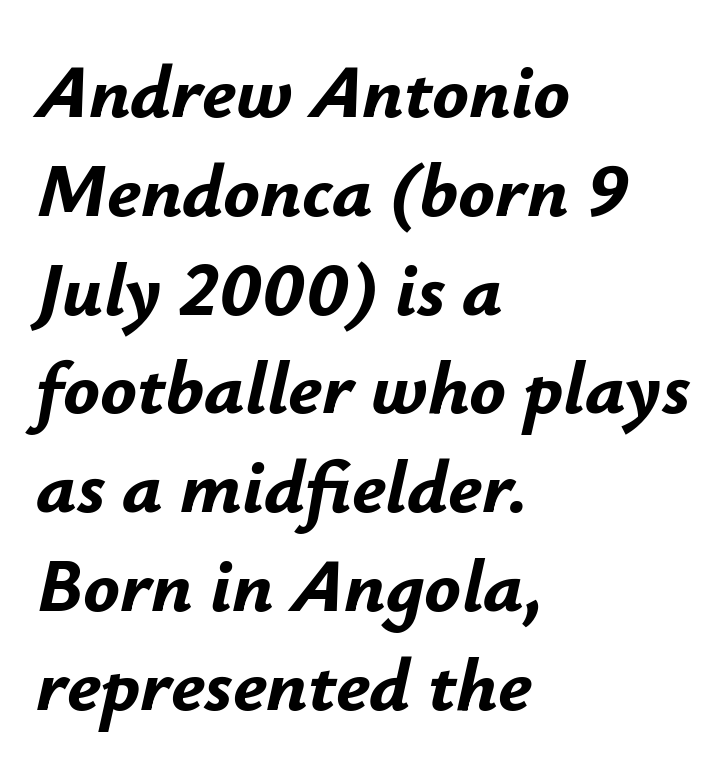
The designer left line spacing at the default. The letterforms sit shoulder to shoulder at normal distance. Typographic density is high because the face is bold. Leftover space on each line is placed entirely after the last word.
